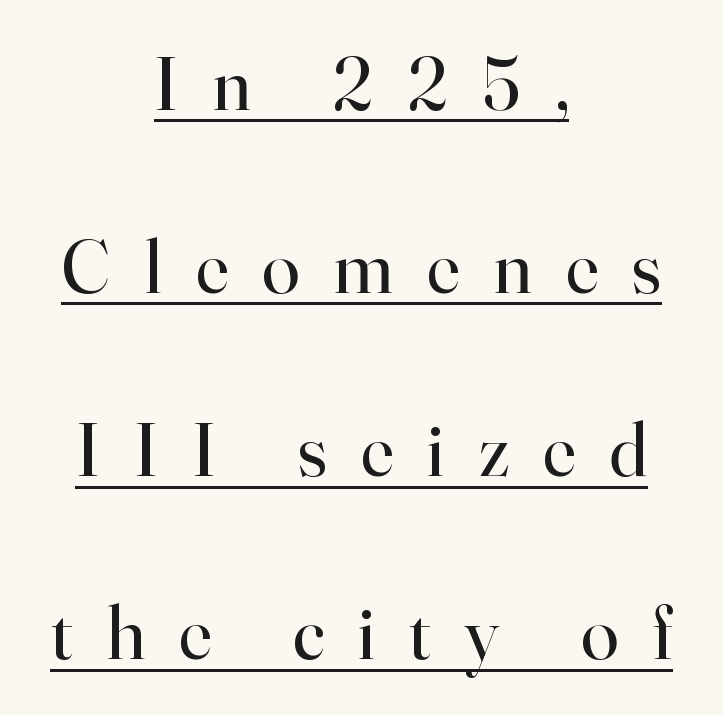
Characters follow at a spacing far wider than the type designer built in. The typography opts for an upright posture over an oblique one. No letter is thick-stroked: the sample isn't bold. The designer dialed line spacing up above the default. Observe the serifs anchoring each vertical stroke in this sample. A continuous stroke trails under the words, as in a hyperlink.
